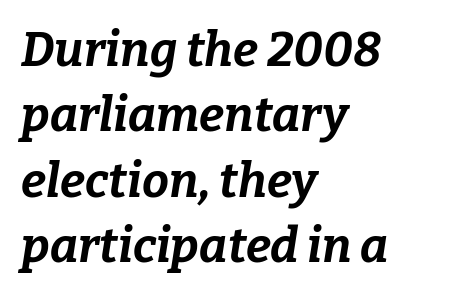
The rows are spaced the way most documents space them. Typesetter's note: full bold, strokes at maximum text heaviness. This sample has the flowing, uneven cadence of proportional lettering. Characters are canted at an angle relative to the baseline's perpendicular.
